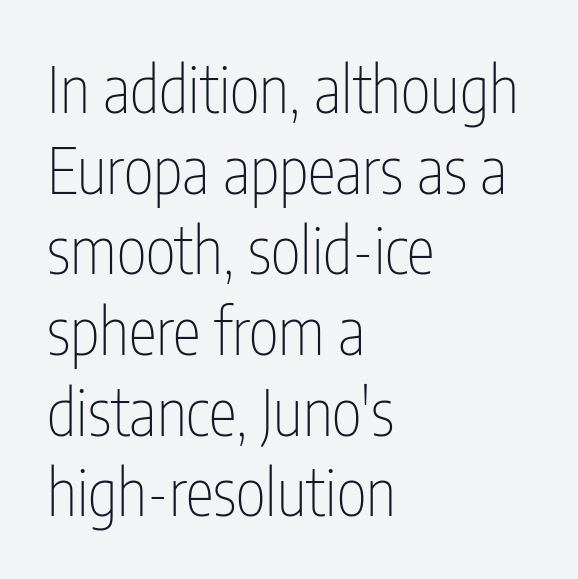
The font family rendered here belongs to the sans-serif group. On a weight scale, this lands at 450 or below. A typesetter would mark this as roman, not italic. Regular leading. Lines of text with bare space underneath. Tracking here is standard; glyphs follow each other at the usual distance.
